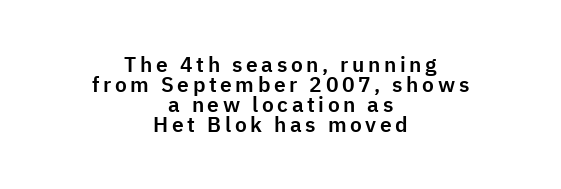
The image shows 21 px text type, upright; set centered, tight line spacing (0.96x), not underlined.
